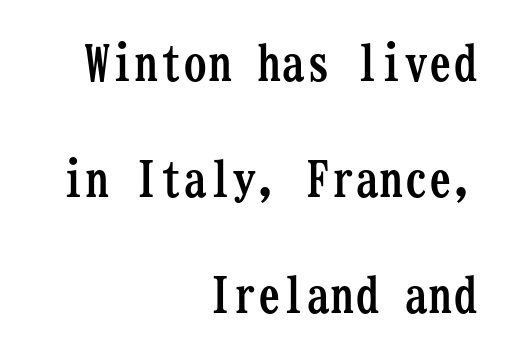
The lines in this sample share a right terminus and differ only in where they begin. This sample has the even, mechanical cadence of fixed-width lettering. How would I describe the line gaps? Wide and relaxed. You'd pick this weight for a headline — it's a proper bold.
